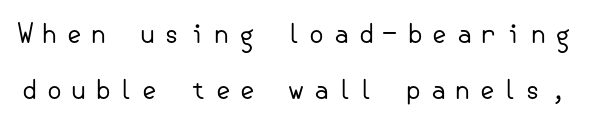
{"italic": "no", "bold": "no", "underline": "no", "line_spacing": "loose", "line_spacing_ratio": 2.14, "letter_spacing": "wide", "letter_spacing_em": 0.32, "glyph_px": 26}
